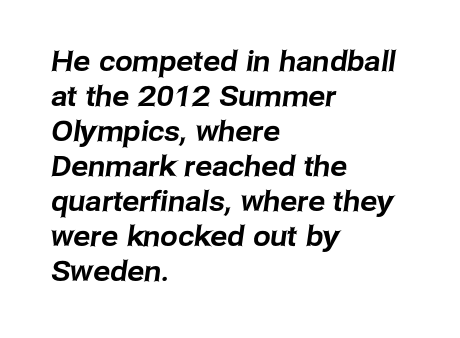
The image shows 28 px sans-serif type; set left-aligned, normal line spacing (1.25x), normal letter spacing, not underlined; low stroke contrast and a medium x-height.
